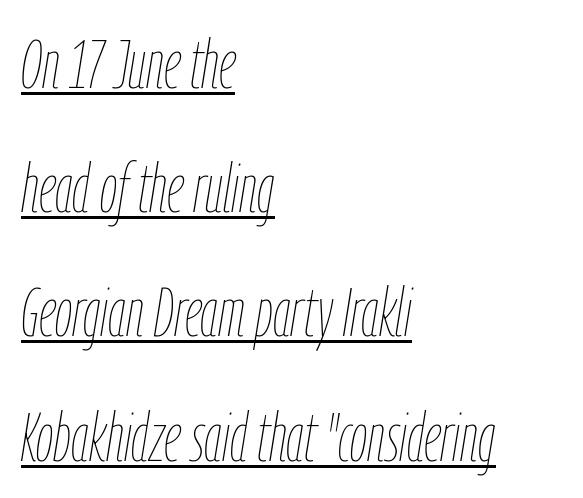
Q: Is the text bold? A: No.
Q: Is the text italic (slanted)? A: Yes, it leans right by about 9 degrees.
Q: Is the text underlined? A: Yes.
Q: How is the paragraph aligned? A: Left-aligned.
Q: Is the spacing between letters normal or unusually wide? A: Normal.
Q: Width (condensed, normal, or wide)? A: Condensed.
Q: Stroke contrast? A: Low.
Q: x-height? A: Medium.
Q: Monospaced? A: No.
